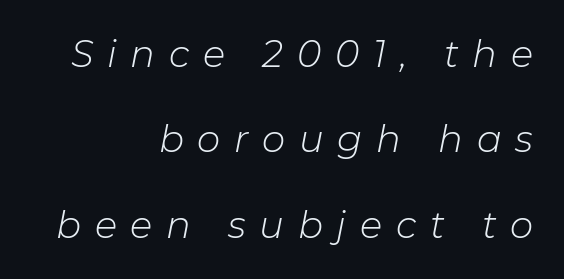
Q: Is the text bold? A: No.
Q: Is the text italic (slanted)? A: Yes, it leans right by about 11 degrees.
Q: Is the text underlined? A: No.
Q: How is the paragraph aligned? A: Right-aligned.
Q: Is the spacing between letters normal or unusually wide? A: Unusually wide.
Q: Is the spacing between lines tight, normal or loose? A: Loose.
Q: Width (condensed, normal, or wide)? A: Normal.
Q: Stroke contrast? A: Low.
Q: x-height? A: Medium.
Q: Monospaced? A: No.
